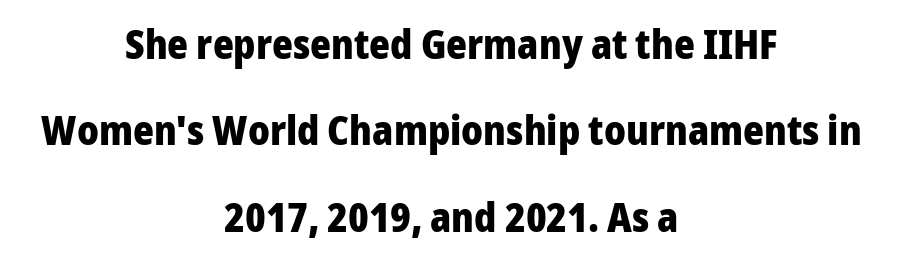
Q: Is the text bold? A: Yes.
Q: Is the text italic (slanted)? A: No, it is upright.
Q: Is the typeface a serif or a sans-serif typeface? A: Sans-serif.
Q: Is the text underlined? A: No.
Q: How is the paragraph aligned? A: Centered.
Q: Is the spacing between letters normal or unusually wide? A: Normal.
Q: Is the spacing between lines tight, normal or loose? A: Loose.
Q: Width (condensed, normal, or wide)? A: Normal.
Q: Stroke contrast? A: Low.
Q: x-height? A: Medium.
Q: Monospaced? A: No.
